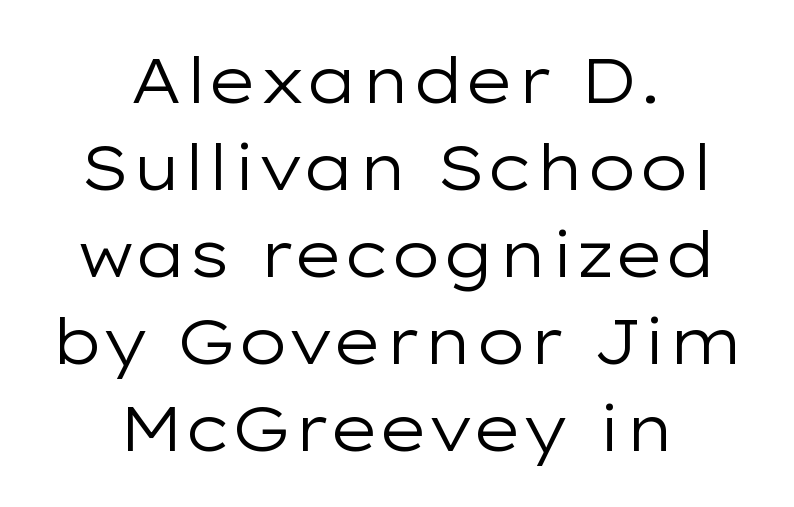
{"serif": "no", "italic": "no", "bold": "no", "weight": "regular", "width": "wide", "stroke_contrast": "low", "x_height": "medium", "monospaced": "no", "underline": "no", "align": "center", "line_spacing": "normal", "line_spacing_ratio": 1.38, "letter_spacing": "normal", "letter_spacing_em": 0.0, "glyph_px": 63}
